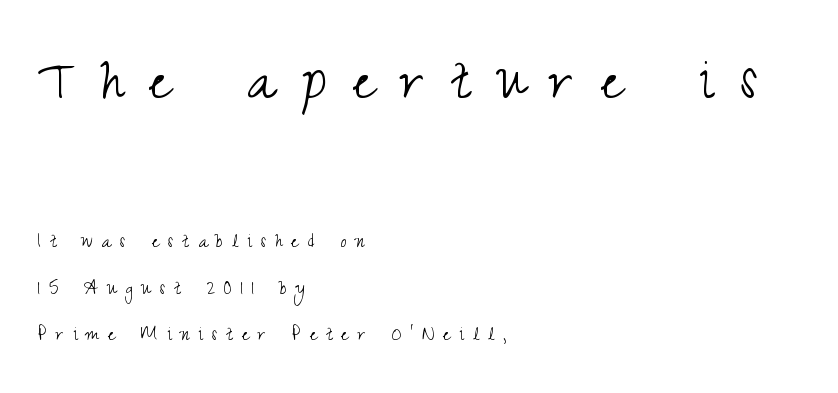
The image shows 65 px light, condensed sans-serif type, upright; set left-aligned, loose line spacing (2.1x), unusually wide letter spacing (+0.4 em), not underlined; the first (top) block is 2.95x larger; medium stroke contrast and a small x-height.
